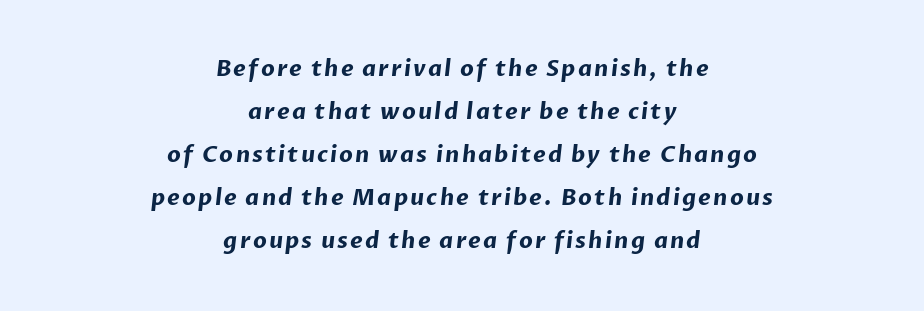
{"bold": "yes", "underline": "no", "align": "center", "line_spacing": "loose", "line_spacing_ratio": 1.95, "glyph_px": 22}
